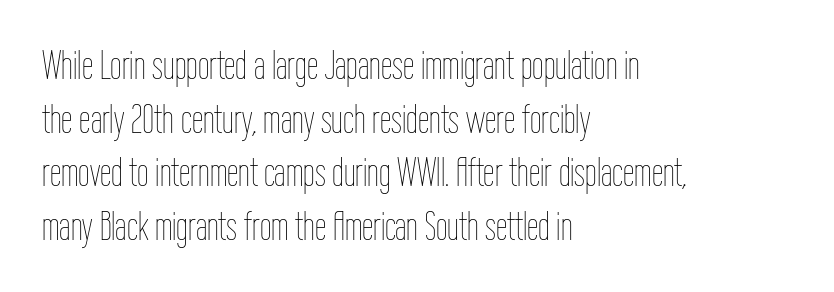
Q: Is the text bold? A: No.
Q: Is the text italic (slanted)? A: No, it is upright.
Q: Is the text underlined? A: No.
Q: How is the paragraph aligned? A: Left-aligned.
Q: Is the spacing between letters normal or unusually wide? A: Normal.
Q: Is the spacing between lines tight, normal or loose? A: Normal.
Q: Width (condensed, normal, or wide)? A: Condensed.
Q: Stroke contrast? A: Low.
Q: x-height? A: Medium.
Q: Monospaced? A: No.
